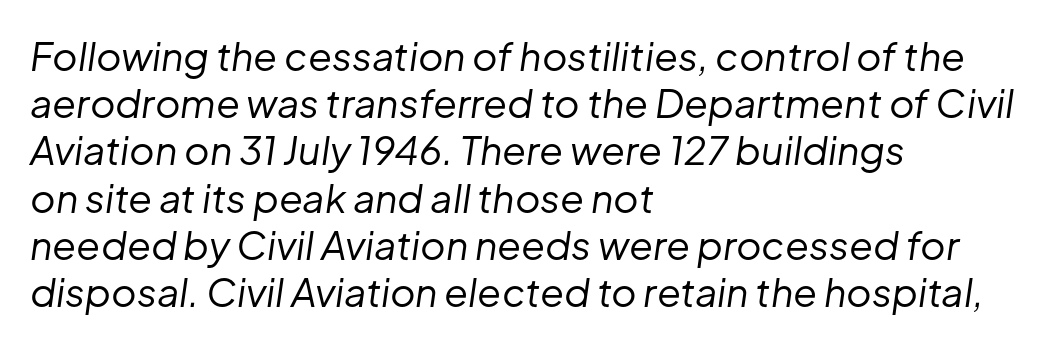
The image shows 39 px regular-weight type, italic (leaning right); set left-aligned, line spacing 1.21x, normal letter spacing, not underlined; low stroke contrast and a medium x-height.
